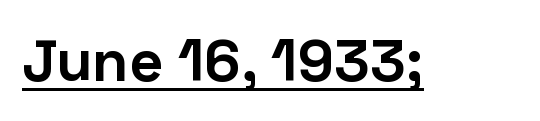
{"serif": "no", "italic": "no", "bold": "yes", "weight": "bold", "width": "normal", "stroke_contrast": "low", "x_height": "medium", "monospaced": "no", "underline": "yes", "letter_spacing": "normal", "letter_spacing_em": 0.0, "glyph_px": 59}
